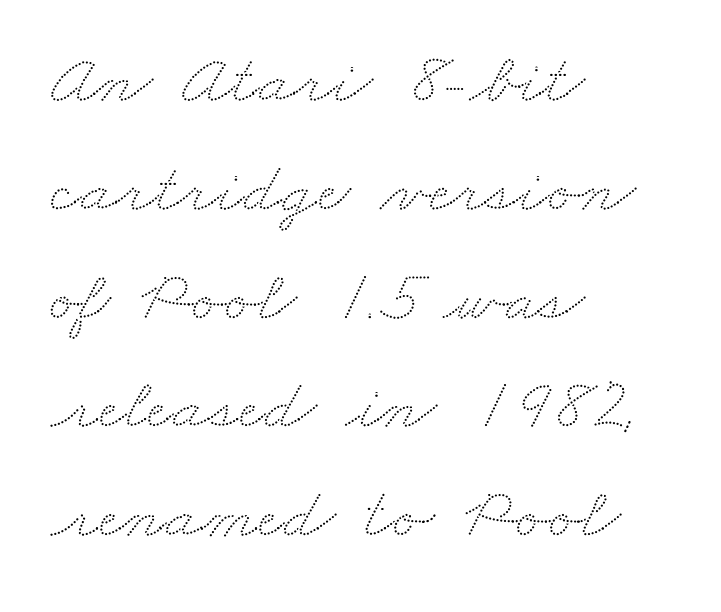
{"width": "wide", "stroke_contrast": "low", "x_height": "small", "monospaced": "no", "underline": "no", "align": "left", "line_spacing": "normal", "line_spacing_ratio": 1.49, "letter_spacing": "normal", "letter_spacing_em": 0.0, "glyph_px": 73}
